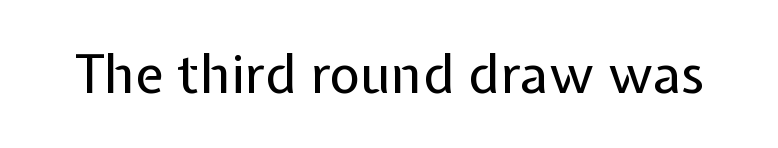
Q: Is the text bold? A: No.
Q: Is the text italic (slanted)? A: No, it is upright.
Q: Is the typeface a serif or a sans-serif typeface? A: Sans-serif.
Q: Is the text underlined? A: No.
Q: Is the spacing between letters normal or unusually wide? A: Normal.
Q: Width (condensed, normal, or wide)? A: Normal.
Q: Stroke contrast? A: Low.
Q: x-height? A: Medium.
Q: Monospaced? A: No.
